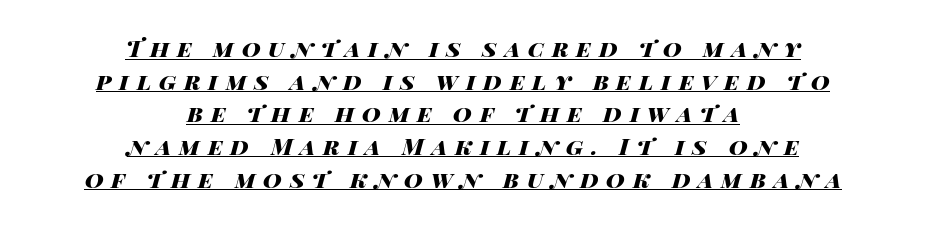
What's the leading like? Ordinary, nothing unusual. The lines in this sample share a center point and differ in where they start and stop. The face used here has a pronounced slope to its letters. The characters look thick and weighty, a clear bold.
